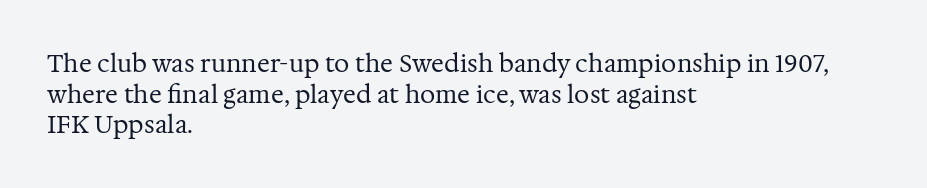
{"italic": "no", "bold": "no", "underline": "no", "align": "left", "line_spacing": "normal", "line_spacing_ratio": 1.28, "letter_spacing": "normal", "letter_spacing_em": 0.0, "glyph_px": 24}
